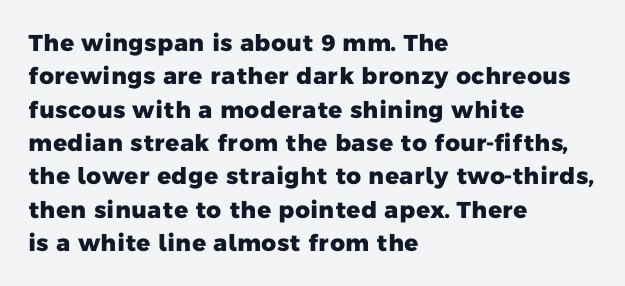
Has an underline been added? It has not. Evenly set lines give the paragraph a standard silhouette. No extra tracking has been applied to these lines. Every letter is thick-stroked: bold, no question. These lines stack with their left ends in a neat column.
